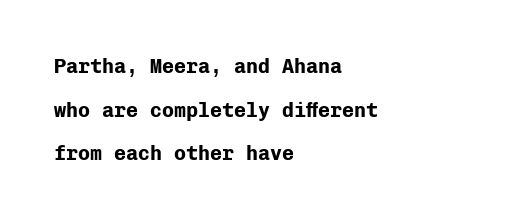
Leftover space on each line is placed entirely after the last word. The block of text is sparse from top to bottom, with ample space between rows. A typesetter would mark this as roman, not italic. Descenders are the only things crossing below the line. What weight is shown? A full bold with thick strokes.
